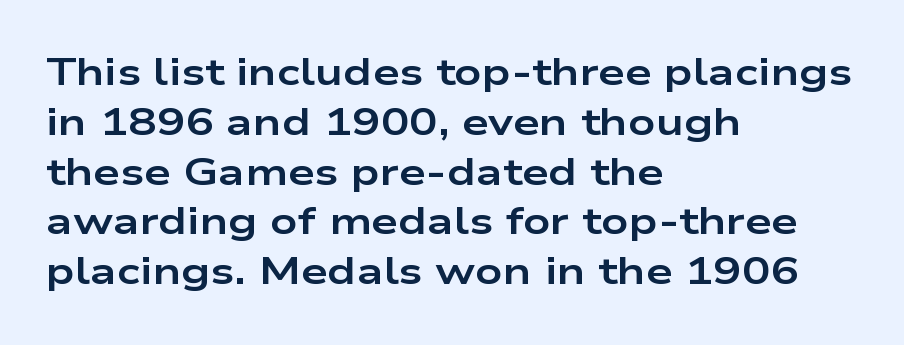
{"serif": "no", "italic": "no", "bold": "yes", "weight": "bold", "width": "wide", "stroke_contrast": "low", "x_height": "medium", "monospaced": "no", "underline": "no", "align": "left", "line_spacing": "normal", "line_spacing_ratio": 1.31, "letter_spacing": "normal", "letter_spacing_em": 0.0, "glyph_px": 38}
